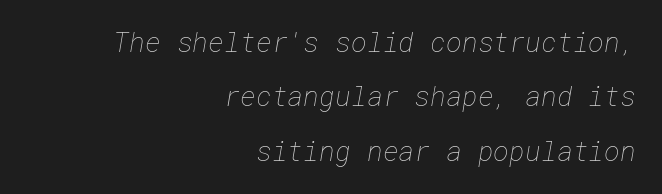
{"bold": "no", "underline": "no", "align": "right", "line_spacing": "loose", "line_spacing_ratio": 2.01, "letter_spacing": "normal", "letter_spacing_em": 0.0, "glyph_px": 27}
